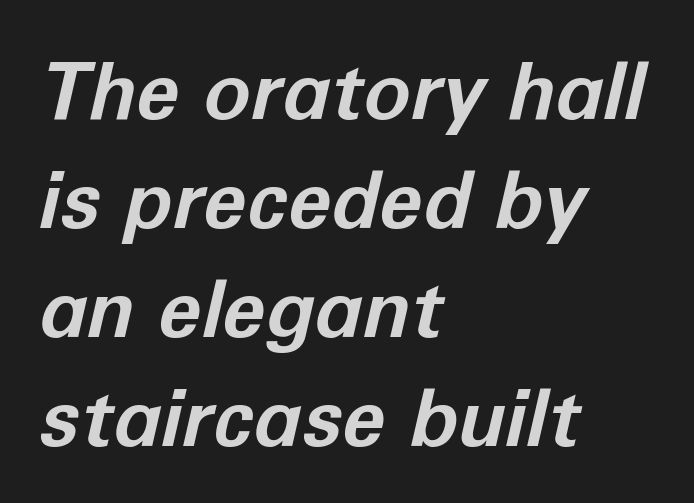
The image shows 79 px bold type, italic (leaning right); set left-aligned, normal line spacing (1.38x), normal letter spacing, not underlined; low stroke contrast and a medium x-height.
